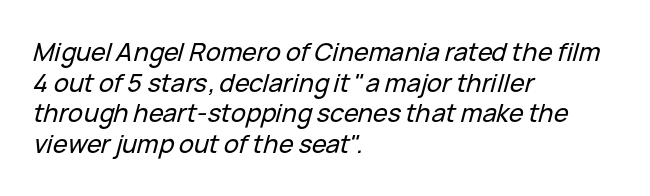
{"italic": "yes", "lean": "right", "slant_degrees": 15, "underline": "no", "align": "left", "line_spacing_ratio": 1.23, "letter_spacing": "normal", "letter_spacing_em": 0.0, "glyph_px": 25}
